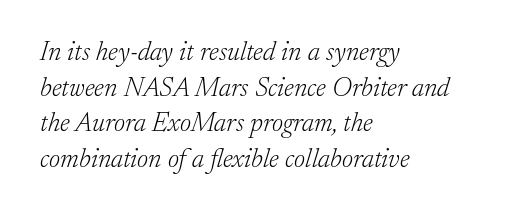
{"italic": "yes", "lean": "right", "slant_degrees": 17, "bold": "no", "underline": "no", "align": "left", "line_spacing": "normal", "line_spacing_ratio": 1.32, "letter_spacing": "normal", "letter_spacing_em": 0.0, "glyph_px": 27}
